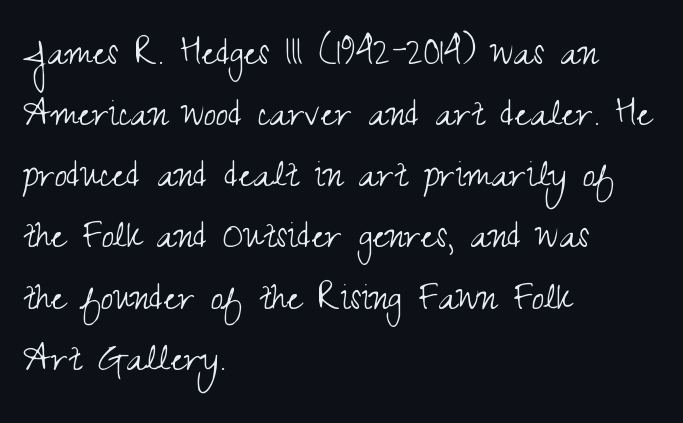
Q: Is the text bold? A: No.
Q: Is the text italic (slanted)? A: No, it is upright.
Q: Is the typeface a serif or a sans-serif typeface? A: Sans-serif.
Q: Is the text underlined? A: No.
Q: How is the paragraph aligned? A: Left-aligned.
Q: Is the spacing between letters normal or unusually wide? A: Normal.
Q: Is the spacing between lines tight, normal or loose? A: Normal.
Q: Width (condensed, normal, or wide)? A: Condensed.
Q: Stroke contrast? A: Medium.
Q: x-height? A: Small.
Q: Monospaced? A: No.
